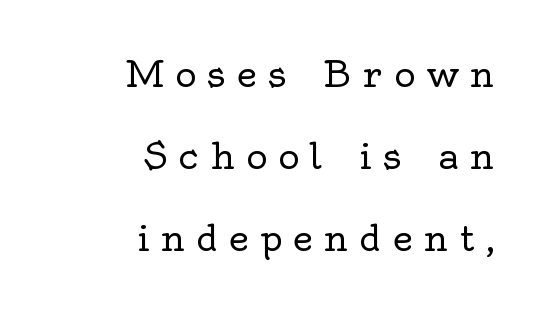
Q: Is the text bold? A: No.
Q: Is the text italic (slanted)? A: No, it is upright.
Q: Is the typeface a serif or a sans-serif typeface? A: Serif.
Q: Is the text underlined? A: No.
Q: How is the paragraph aligned? A: Right-aligned.
Q: Is the spacing between letters normal or unusually wide? A: Unusually wide.
Q: Is the spacing between lines tight, normal or loose? A: Loose.
Q: Width (condensed, normal, or wide)? A: Normal.
Q: x-height? A: Small.
Q: Monospaced? A: No.
